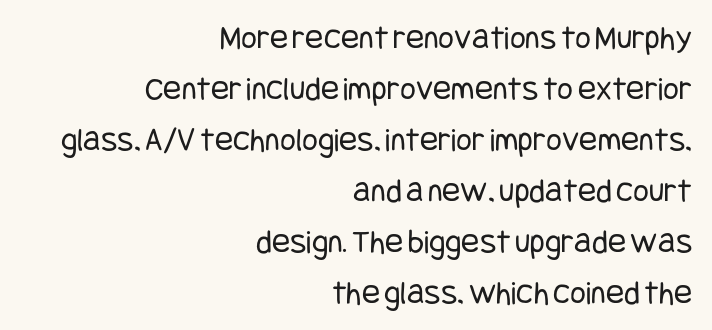
The image shows 34 px regular-weight, condensed sans-serif type, upright; set right-aligned, normal line spacing (1.5x), normal letter spacing, not underlined; low stroke contrast and a large x-height.
